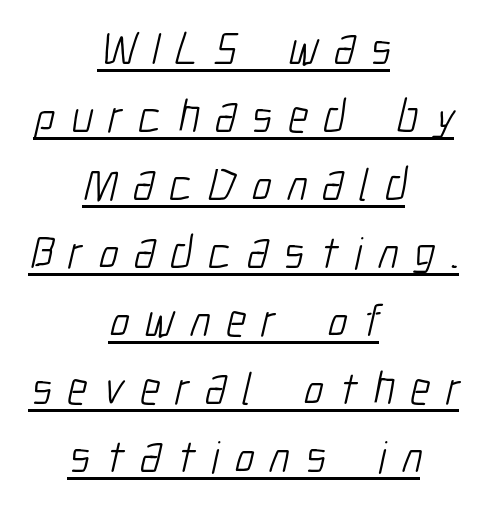
The image shows 46 px light, condensed sans-serif type; set centered, normal line spacing (1.48x), unusually wide letter spacing (+0.34 em), underlined; low stroke contrast and a medium x-height.
